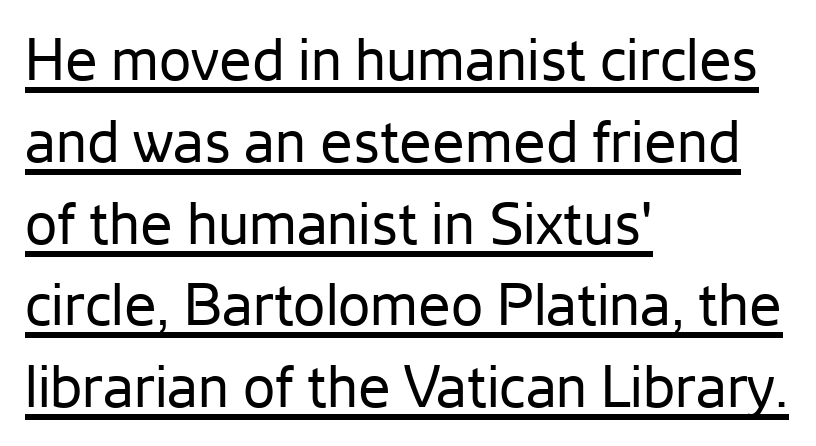
The image shows 58 px regular-weight sans-serif type, upright; set left-aligned, normal line spacing (1.41x), normal letter spacing, underlined; low stroke contrast and a medium x-height.
